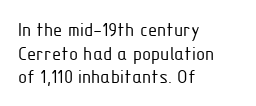
{"italic": "no", "bold": "no", "underline": "no", "align": "left", "line_spacing": "tight", "line_spacing_ratio": 1.12, "letter_spacing": "normal", "letter_spacing_em": 0.0, "glyph_px": 21}
